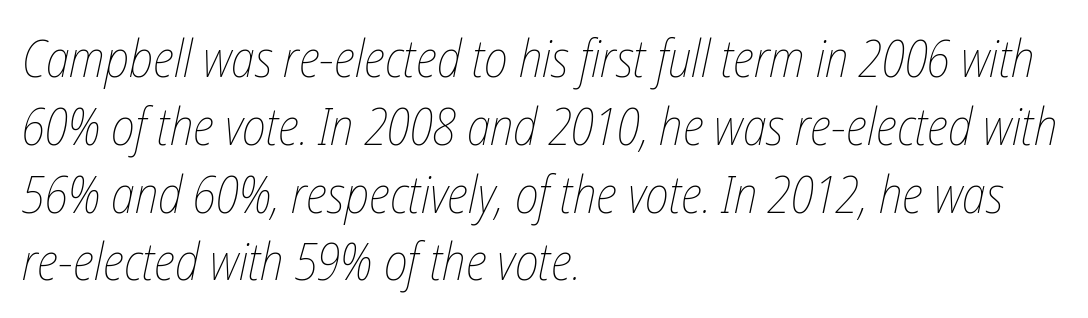
What stands out about the letter spacing? Nothing — it is the standard amount. Varying glyph widths throughout — classic text-font behaviour. Vertically, the passage feels balanced, rows spaced as you'd expect. The letters are slanted; this is an italic face. Is this a heavy cut? Hardly; it is regular or lighter.
